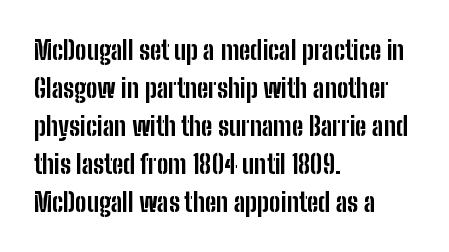
Q: Is the text bold? A: Yes.
Q: Is the text italic (slanted)? A: No, it is upright.
Q: Is the text underlined? A: No.
Q: How is the paragraph aligned? A: Left-aligned.
Q: Is the spacing between letters normal or unusually wide? A: Normal.
Q: Is the spacing between lines tight, normal or loose? A: Normal.
